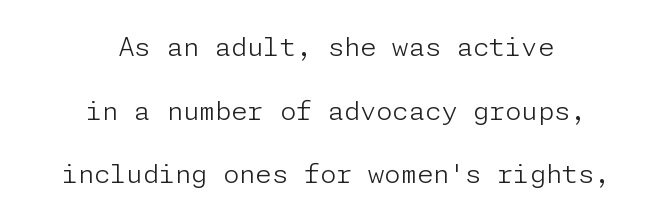
{"italic": "no", "bold": "no", "underline": "no", "align": "center", "line_spacing": "loose", "line_spacing_ratio": 2.45, "letter_spacing": "normal", "letter_spacing_em": 0.0, "glyph_px": 26}
